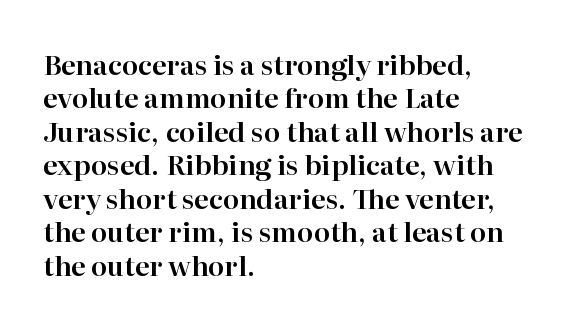
The image shows 27 px text type, upright; set left-aligned, line spacing 1.24x, normal letter spacing, not underlined.
